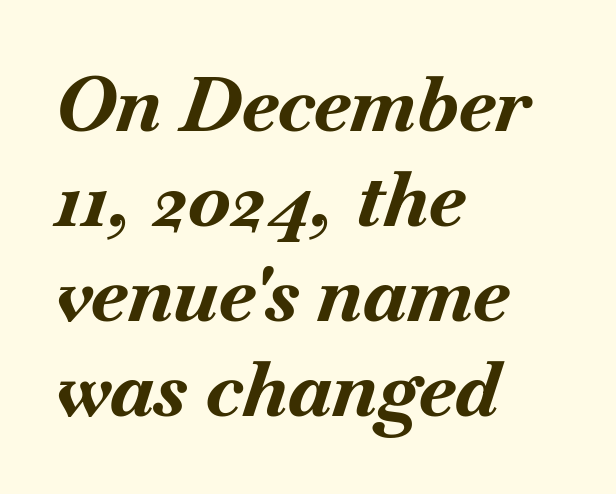
Q: Is the text bold? A: Yes.
Q: Is the text italic (slanted)? A: Yes, it leans right by about 18 degrees.
Q: Is the text underlined? A: No.
Q: How is the paragraph aligned? A: Left-aligned.
Q: Is the spacing between letters normal or unusually wide? A: Normal.
Q: Is the spacing between lines tight, normal or loose? A: Normal.
Q: Width (condensed, normal, or wide)? A: Normal.
Q: Stroke contrast? A: Medium.
Q: x-height? A: Small.
Q: Monospaced? A: No.
